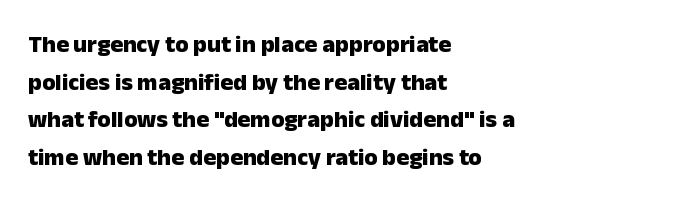
{"italic": "no", "bold": "yes", "underline": "no", "align": "left", "line_spacing": "normal", "line_spacing_ratio": 1.57, "letter_spacing": "normal", "letter_spacing_em": 0.0, "glyph_px": 24}
